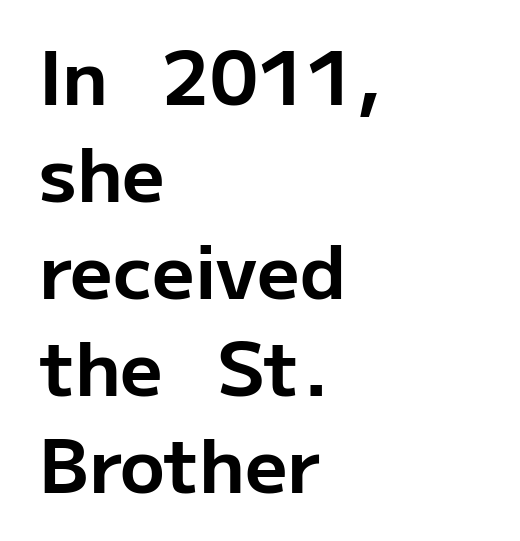
{"serif": "no", "italic": "no", "bold": "yes", "weight": "bold", "width": "normal", "stroke_contrast": "low", "x_height": "medium", "monospaced": "no", "underline": "no", "align": "left", "line_spacing": "normal", "line_spacing_ratio": 1.31, "letter_spacing": "normal", "letter_spacing_em": 0.0, "glyph_px": 74}
